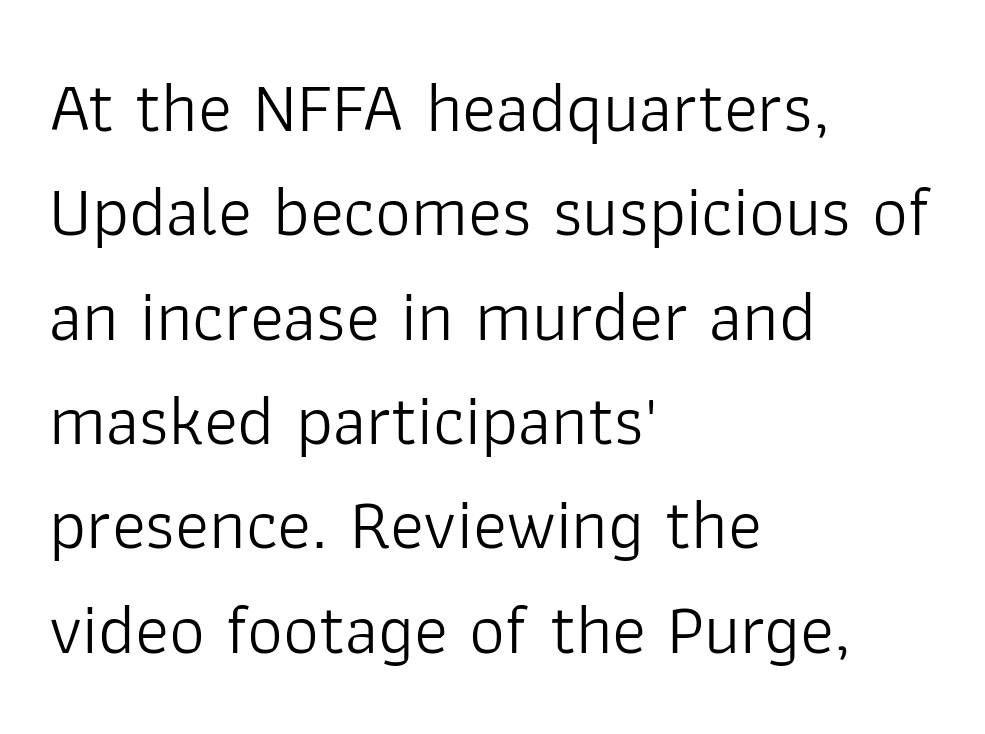
Q: Is the text bold? A: No.
Q: Is the text italic (slanted)? A: No, it is upright.
Q: Is the typeface a serif or a sans-serif typeface? A: Sans-serif.
Q: Is the text underlined? A: No.
Q: How is the paragraph aligned? A: Left-aligned.
Q: Is the spacing between letters normal or unusually wide? A: Normal.
Q: Is the spacing between lines tight, normal or loose? A: Normal.
Q: Width (condensed, normal, or wide)? A: Normal.
Q: Stroke contrast? A: Low.
Q: x-height? A: Medium.
Q: Monospaced? A: No.
